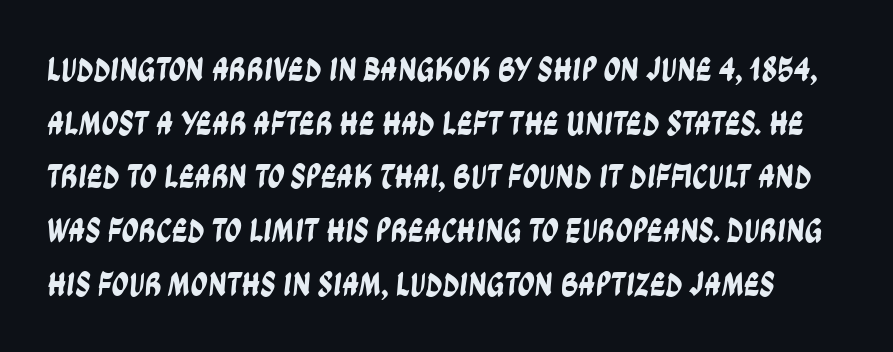
Q: Is the typeface a serif or a sans-serif typeface? A: Sans-serif.
Q: Is the text underlined? A: No.
Q: Is the spacing between letters normal or unusually wide? A: Normal.
Q: Is the spacing between lines tight, normal or loose? A: Normal.
Q: Width (condensed, normal, or wide)? A: Condensed.
Q: Stroke contrast? A: Low.
Q: x-height? A: Large.
Q: Monospaced? A: No.
